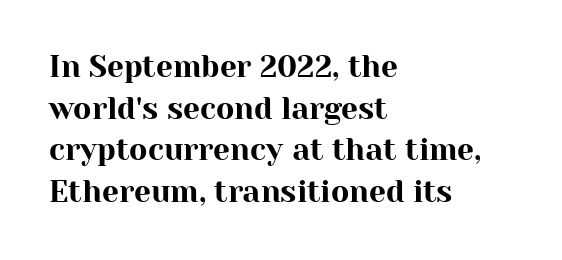
The image shows 30 px serif type, upright; set left-aligned, normal line spacing (1.39x), normal letter spacing, not underlined; high stroke contrast and a medium x-height.
